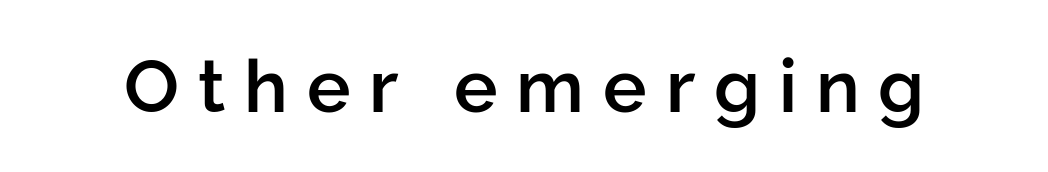
Q: Is the text bold? A: Semi-bold.
Q: Is the text italic (slanted)? A: No, it is upright.
Q: Is the typeface a serif or a sans-serif typeface? A: Sans-serif.
Q: Is the text underlined? A: No.
Q: Is the spacing between letters normal or unusually wide? A: Unusually wide.
Q: Width (condensed, normal, or wide)? A: Normal.
Q: Stroke contrast? A: Low.
Q: x-height? A: Medium.
Q: Monospaced? A: No.
